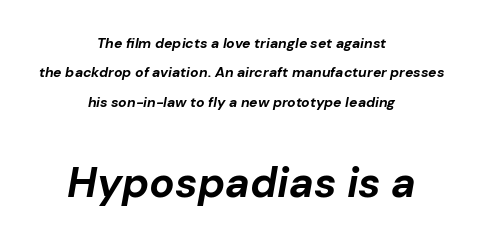
Q: Is the text bold? A: Yes.
Q: Is the text italic (slanted)? A: Yes, it leans right by about 10 degrees.
Q: Is the text underlined? A: No.
Q: How is the paragraph aligned? A: Centered.
Q: Is the spacing between letters normal or unusually wide? A: Normal.
Q: Is the spacing between lines tight, normal or loose? A: Loose.
Q: Which block of text is set in a larger size, the first (top) or the second (bottom)? A: The second (bottom) one.
Q: Width (condensed, normal, or wide)? A: Normal.
Q: Stroke contrast? A: Low.
Q: x-height? A: Medium.
Q: Monospaced? A: No.
